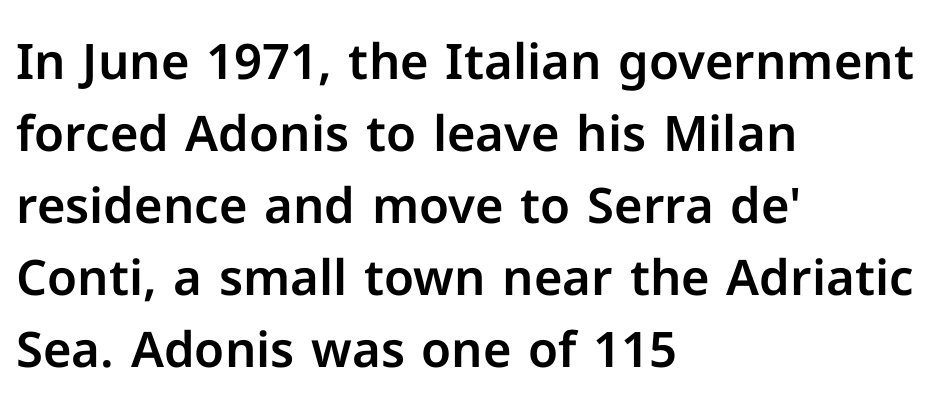
Q: Is the text italic (slanted)? A: No, it is upright.
Q: Is the typeface a serif or a sans-serif typeface? A: Sans-serif.
Q: Is the text underlined? A: No.
Q: How is the paragraph aligned? A: Left-aligned.
Q: Is the spacing between letters normal or unusually wide? A: Normal.
Q: Is the spacing between lines tight, normal or loose? A: Normal.
Q: Width (condensed, normal, or wide)? A: Normal.
Q: Stroke contrast? A: Low.
Q: x-height? A: Medium.
Q: Monospaced? A: No.
